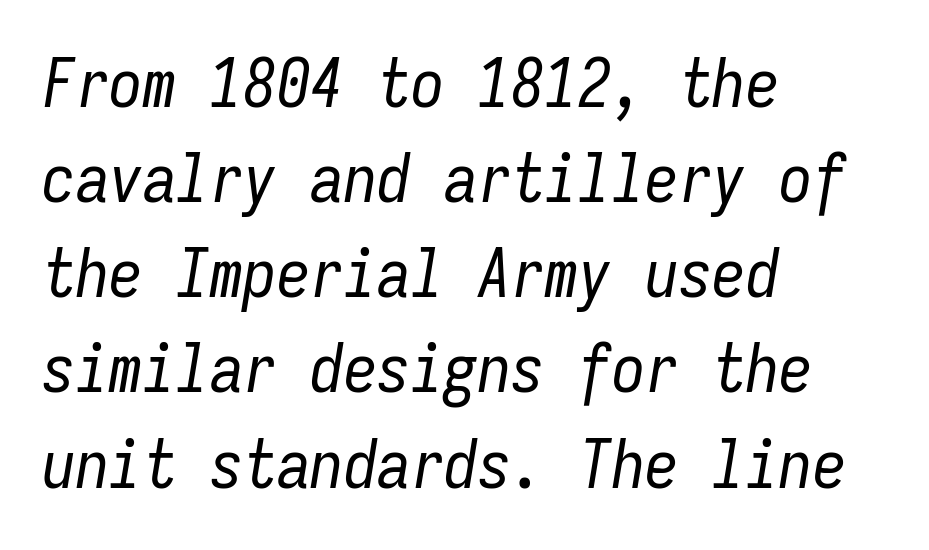
{"italic": "yes", "lean": "right", "slant_degrees": 9, "bold": "no", "weight": "regular", "width": "condensed", "stroke_contrast": "low", "x_height": "medium", "monospaced": "yes", "underline": "no", "align": "left", "line_spacing": "normal", "line_spacing_ratio": 1.42, "letter_spacing": "normal", "letter_spacing_em": 0.0, "glyph_px": 67}
